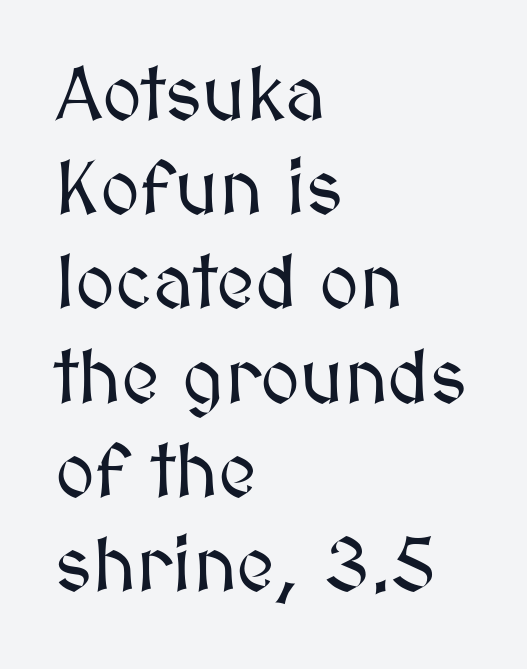
Q: Is the text italic (slanted)? A: No, it is upright.
Q: Is the text underlined? A: No.
Q: How is the paragraph aligned? A: Left-aligned.
Q: Is the spacing between letters normal or unusually wide? A: Normal.
Q: Width (condensed, normal, or wide)? A: Normal.
Q: Stroke contrast? A: Medium.
Q: x-height? A: Medium.
Q: Monospaced? A: No.
